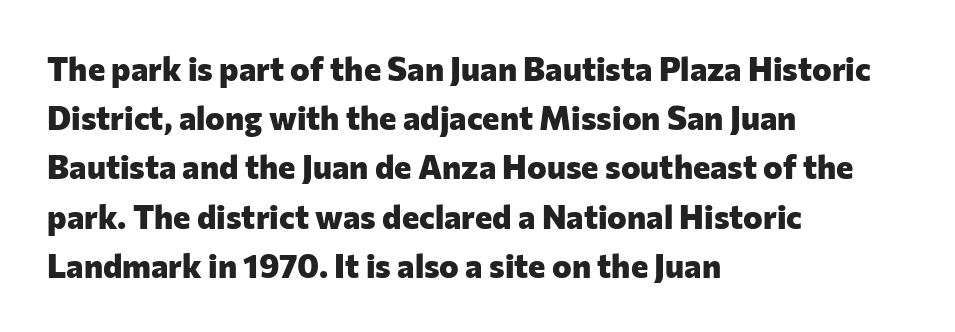
The image shows 33 px heavy sans-serif type, upright; set left-aligned, normal line spacing (1.49x), normal letter spacing, not underlined; low stroke contrast and a medium x-height.
